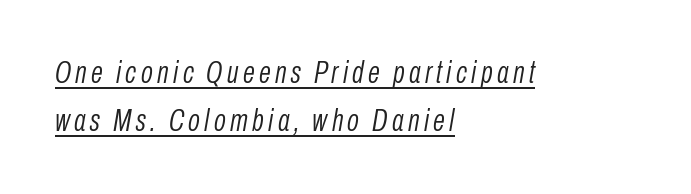
The image shows 31 px light, condensed type, italic (leaning right); set left-aligned, normal line spacing (1.56x), underlined; low stroke contrast and a medium x-height.
